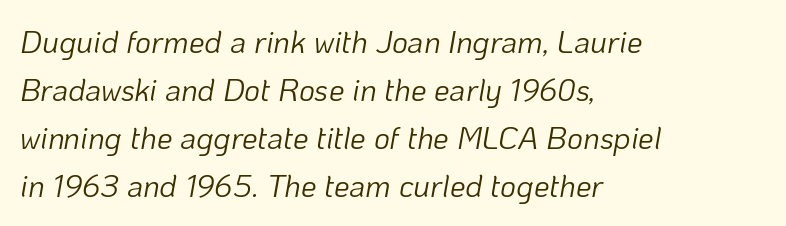
{"italic": "yes", "lean": "right", "slant_degrees": 10, "bold": "no", "weight": "light", "width": "normal", "stroke_contrast": "low", "x_height": "medium", "monospaced": "no", "underline": "no", "align": "left", "line_spacing": "normal", "line_spacing_ratio": 1.55, "letter_spacing": "normal", "letter_spacing_em": 0.0, "glyph_px": 31}
